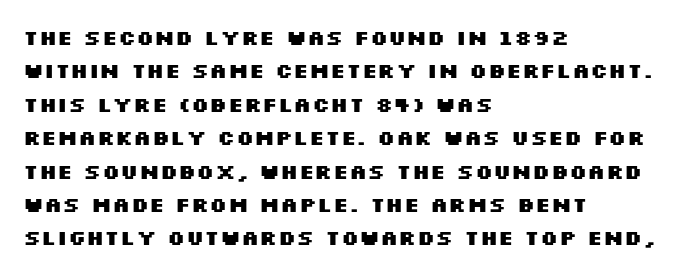
{"italic": "no", "bold": "yes", "underline": "no", "align": "left", "line_spacing": "normal", "line_spacing_ratio": 1.59, "letter_spacing": "normal", "letter_spacing_em": 0.0, "glyph_px": 21}
